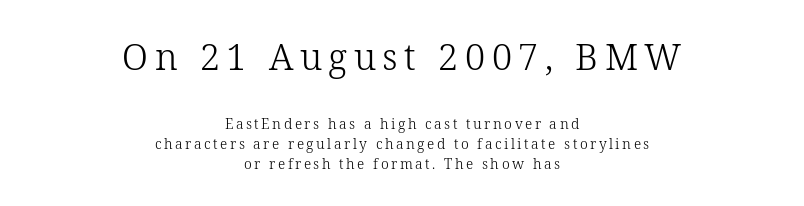
{"serif": "yes", "italic": "no", "bold": "no", "weight": "light", "width": "normal", "stroke_contrast": "low", "x_height": "medium", "monospaced": "no", "underline": "no", "align": "center", "line_spacing": "normal", "line_spacing_ratio": 1.44, "larger_block": "first", "size_ratio": 2.57, "glyph_px": 36}
